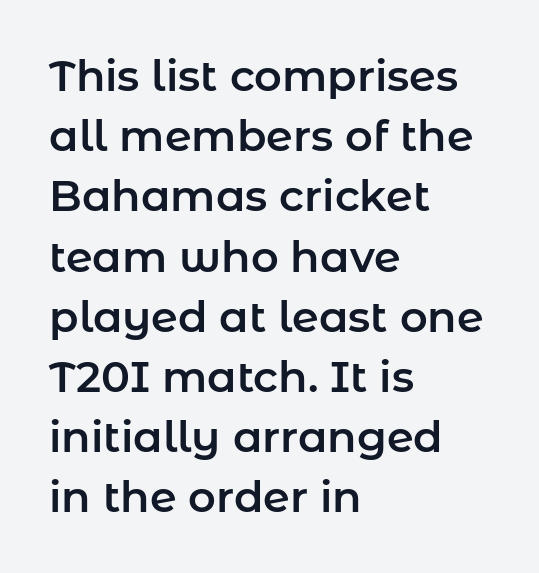
The image shows 43 px sans-serif type, upright; set left-aligned, normal line spacing (1.4x), normal letter spacing, not underlined; low stroke contrast and a medium x-height.
